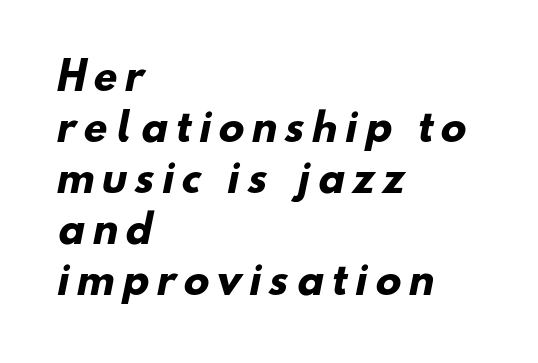
The image shows 38 px heavy sans-serif type; set left-aligned, normal line spacing (1.34x), unusually wide letter spacing (+0.21 em), not underlined; low stroke contrast and a small x-height.
